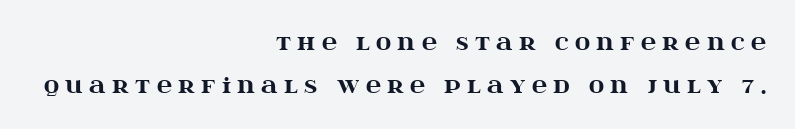
The rendering uses a bold face; every stroke is thick and dark. If you drew a line through each stem, it would be perfectly vertical. The line texture is sparse and dotted thanks to wide tracking. The block of text is sparse from top to bottom, with ample space between rows. The typesetter chose a ragged-left arrangement here. Has an underline been added? It has not.
